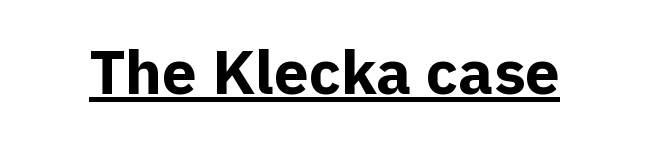
Q: Is the text bold? A: Yes.
Q: Is the text italic (slanted)? A: No, it is upright.
Q: Is the typeface a serif or a sans-serif typeface? A: Sans-serif.
Q: Is the text underlined? A: Yes.
Q: Is the spacing between letters normal or unusually wide? A: Normal.
Q: Width (condensed, normal, or wide)? A: Normal.
Q: x-height? A: Medium.
Q: Monospaced? A: No.
